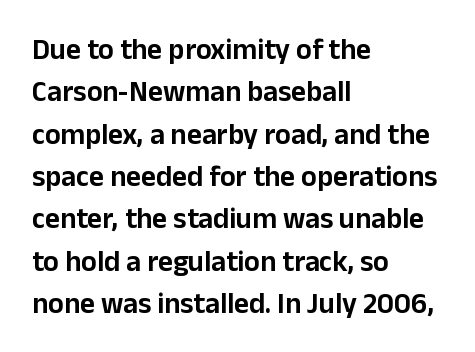
Q: Is the text italic (slanted)? A: No, it is upright.
Q: Is the typeface a serif or a sans-serif typeface? A: Sans-serif.
Q: Is the text underlined? A: No.
Q: How is the paragraph aligned? A: Left-aligned.
Q: Is the spacing between letters normal or unusually wide? A: Normal.
Q: Is the spacing between lines tight, normal or loose? A: Normal.
Q: Width (condensed, normal, or wide)? A: Normal.
Q: Stroke contrast? A: Low.
Q: x-height? A: Medium.
Q: Monospaced? A: No.
